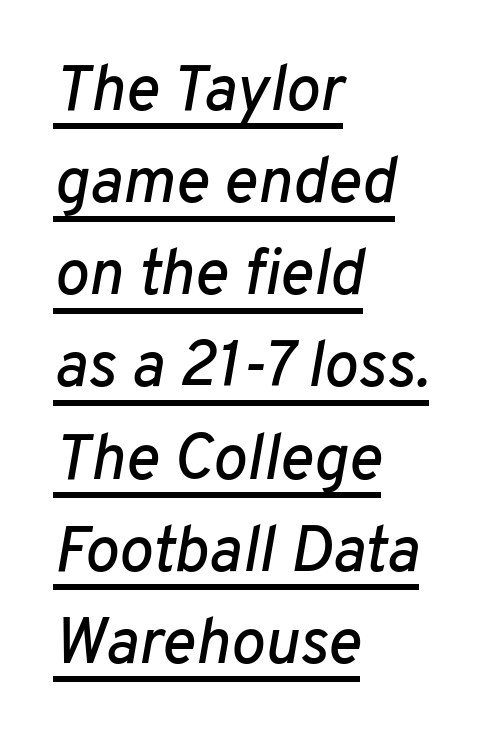
The image shows 64 px text type, italic (leaning right); set left-aligned, normal line spacing (1.44x), normal letter spacing, underlined; low stroke contrast and a medium x-height.
